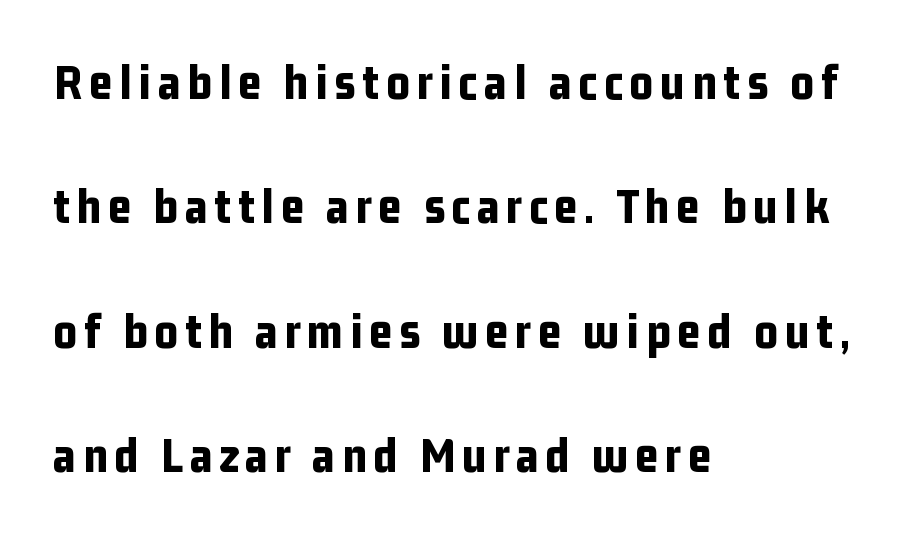
Compared with an ordinary text face, these strokes are far heavier — a full bold. Grotesque or geometric, the face here clearly has no serifs. The ragged edge is on the right, which tells us the setting is flush left. The rendering uses natural spacing where letterforms have individual widths.
